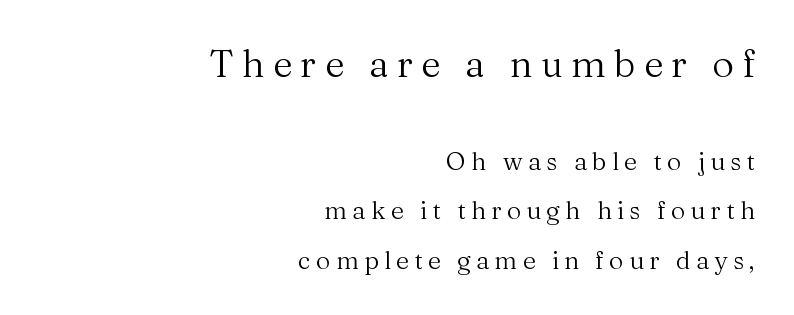
{"serif": "yes", "italic": "no", "bold": "no", "weight": "regular", "width": "normal", "stroke_contrast": "medium", "x_height": "medium", "monospaced": "no", "underline": "no", "align": "right", "line_spacing": "loose", "line_spacing_ratio": 1.98, "letter_spacing": "wide", "letter_spacing_em": 0.21, "larger_block": "first", "size_ratio": 1.52, "glyph_px": 38}
